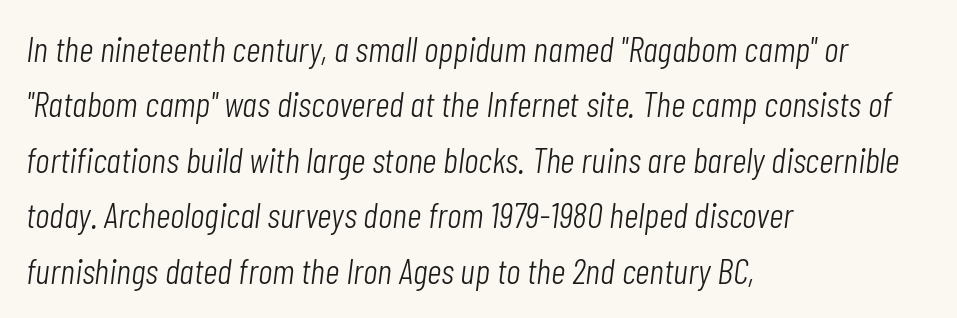
A normal amount of white space separates one row of letters from the next. Each stroke keeps to a modest, everyday thickness or less. These lines are rendered in a variable-pitch font. These lines were composed using italics.
